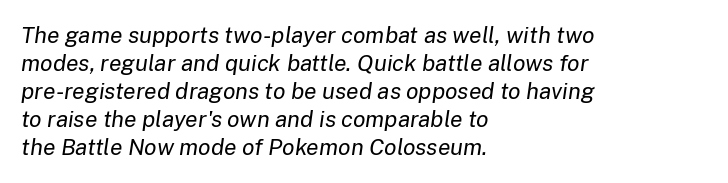
Caption: multi-line text, flush left, ragged right. The cut favours lightness, reaching ordinary text weight at its darkest. Check the space under the baseline: it is left empty. The lettering tilts uniformly, giving the passage an italic look. Characters follow at the spacing the type designer built in.
